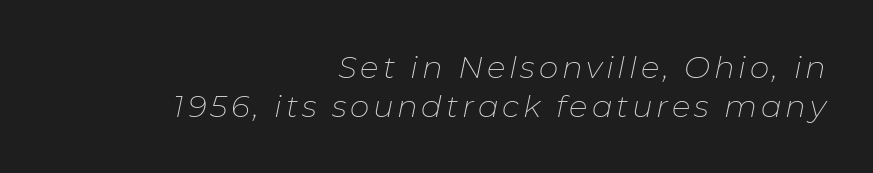
If you drew a line through each stem, it would be angled. Each row of text sits above clean, open space. The typesetting does not lean heavy: it is not bold. This rendering uses right alignment, leaving the left contour irregular. Proportional: the letters do not fall into vertical columns. Students, observe: this is what conventionally led text looks like.
